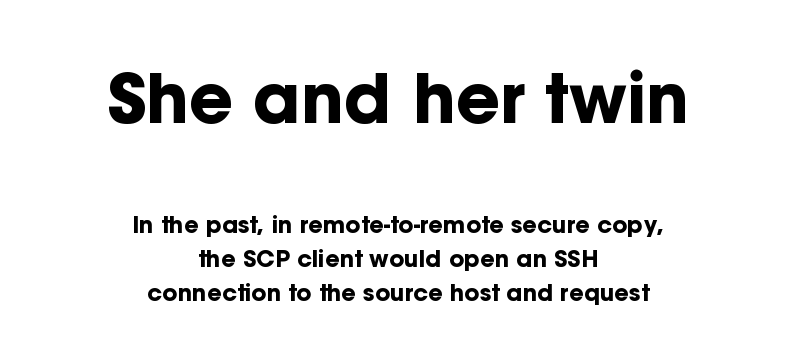
Line starts and ends both wander, symmetrically. This block has exactly the height ordinary leading produces. Caption: standard tracking, unaltered. Posture: straight, roman, zero tilt. Note the varied advance widths — an 'i' is clearly narrower than an 'm'.
